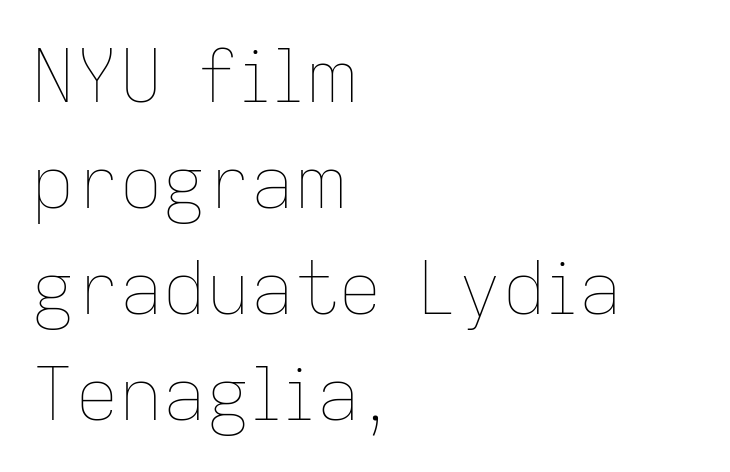
Q: Is the text bold? A: No.
Q: Is the text italic (slanted)? A: No, it is upright.
Q: Is the text underlined? A: No.
Q: How is the paragraph aligned? A: Left-aligned.
Q: Is the spacing between letters normal or unusually wide? A: Normal.
Q: Is the spacing between lines tight, normal or loose? A: Normal.
Q: Width (condensed, normal, or wide)? A: Normal.
Q: Stroke contrast? A: Low.
Q: x-height? A: Medium.
Q: Monospaced? A: No.
